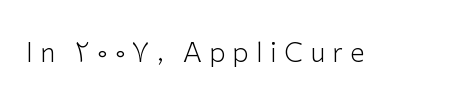
The weight would be labelled regular, book, light, or lighter still. No italicization has been applied; the sample stays upright. A bare baseline throughout the passage. Substantial extra tracking has been applied to these lines.
